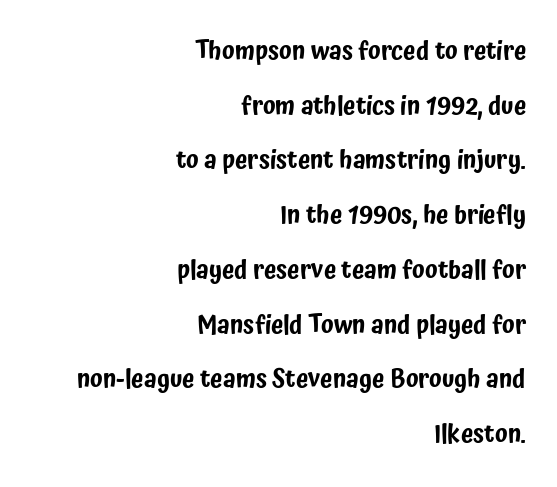
Words appear dense and cohesive because spacing is normal. A typesetter would call this leading open, well beyond the default. Upright lettering throughout. Horizontally, the lines are justified to the trailing edge only. The baseline area is clear.
